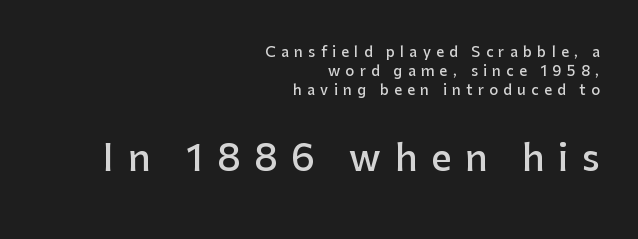
{"serif": "no", "italic": "no", "bold": "semi", "weight": "semibold", "width": "normal", "stroke_contrast": "low", "x_height": "medium", "monospaced": "no", "underline": "no", "align": "right", "line_spacing": "normal", "line_spacing_ratio": 1.35, "letter_spacing": "wide", "letter_spacing_em": 0.38, "larger_block": "second", "size_ratio": 2.57, "glyph_px": 36}
